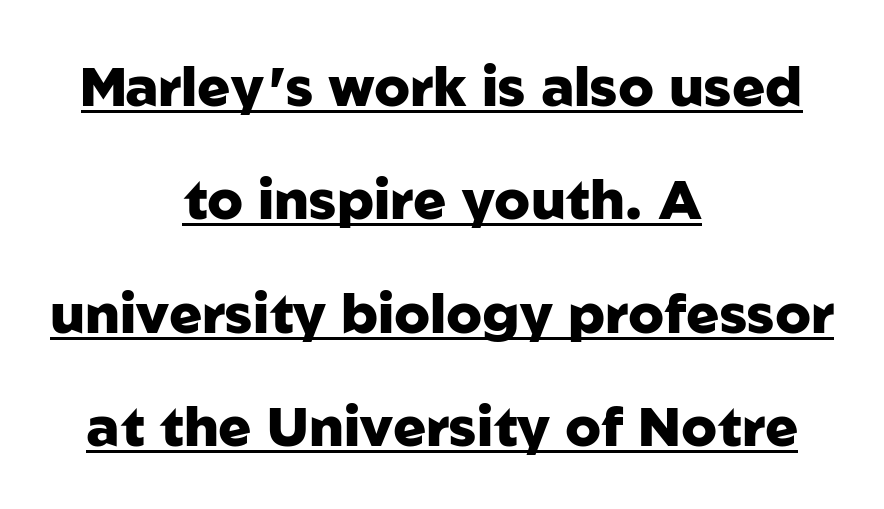
{"serif": "no", "italic": "no", "bold": "yes", "weight": "heavy", "width": "normal", "stroke_contrast": "low", "x_height": "medium", "monospaced": "no", "underline": "yes", "align": "center", "line_spacing": "loose", "line_spacing_ratio": 2.06, "letter_spacing": "normal", "letter_spacing_em": 0.0, "glyph_px": 55}
